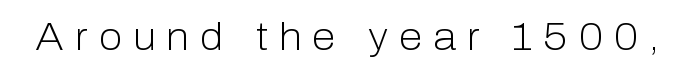
The image shows 38 px light sans-serif type, upright; set unusually wide letter spacing (+0.29 em), not underlined; low stroke contrast and a medium x-height.
